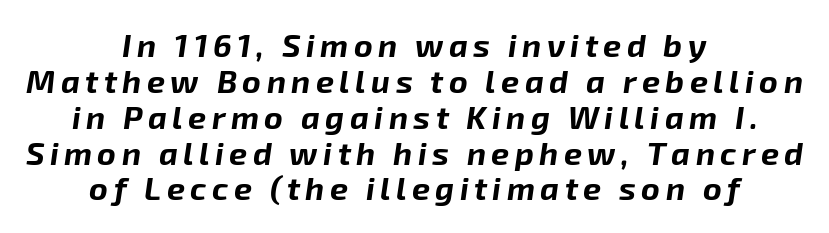
{"italic": "yes", "lean": "right", "slant_degrees": 8, "bold": "yes", "weight": "bold", "width": "normal", "stroke_contrast": "low", "x_height": "medium", "monospaced": "no", "underline": "no", "align": "center", "line_spacing": "tight", "line_spacing_ratio": 1.12, "glyph_px": 32}
